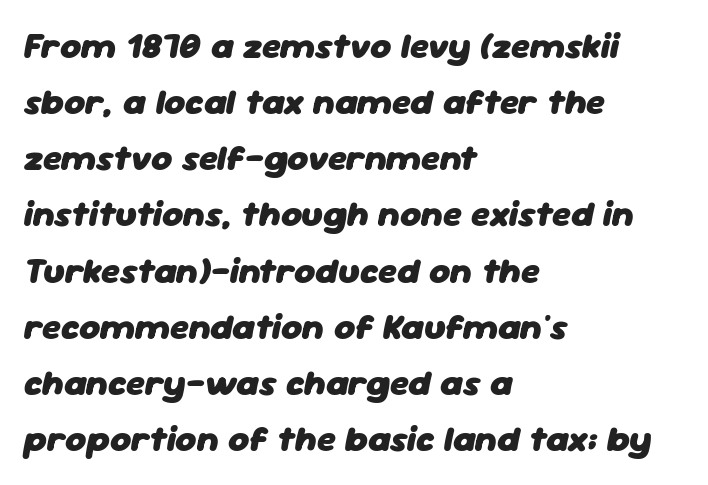
{"italic": "yes", "lean": "right", "slant_degrees": 11, "bold": "yes", "weight": "heavy", "width": "normal", "stroke_contrast": "low", "x_height": "medium", "monospaced": "no", "underline": "no", "align": "left", "line_spacing": "normal", "line_spacing_ratio": 1.56, "letter_spacing": "normal", "letter_spacing_em": 0.0, "glyph_px": 36}
